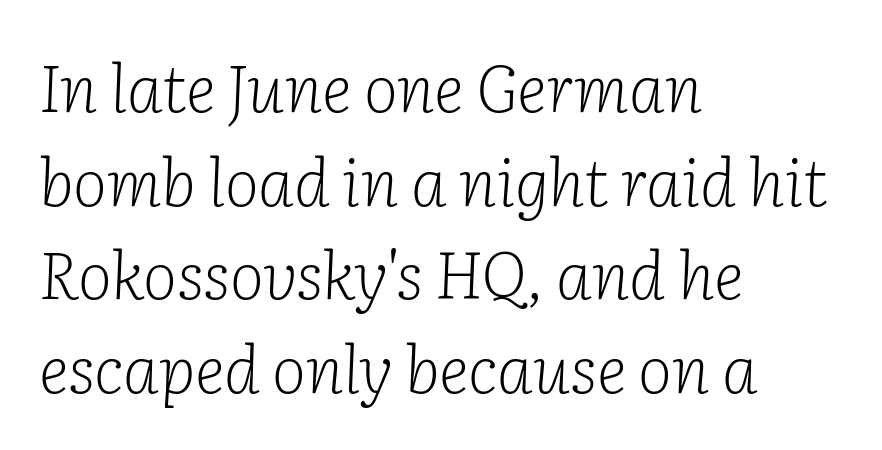
The letters advance in unequal steps, a hallmark of proportional type. The glyphs are unaccompanied by any horizontal stroke below them. Rendered with sloped, italic letterforms. These lines are set flush left with a ragged right edge.
